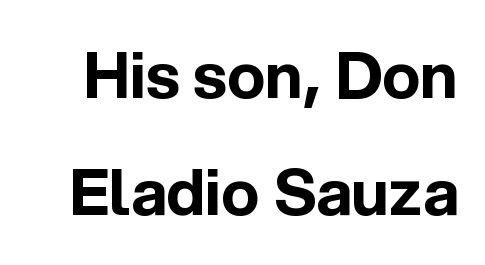
{"serif": "no", "italic": "no", "bold": "yes", "weight": "bold", "width": "normal", "x_height": "medium", "monospaced": "no", "underline": "no", "line_spacing_ratio": 1.83, "letter_spacing": "normal", "letter_spacing_em": 0.0, "glyph_px": 64}
